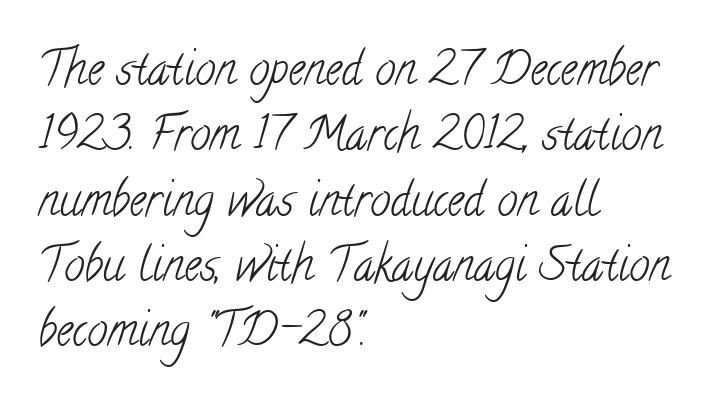
Q: Is the text bold? A: No.
Q: Is the typeface a serif or a sans-serif typeface? A: Serif.
Q: Is the text underlined? A: No.
Q: How is the paragraph aligned? A: Left-aligned.
Q: Is the spacing between letters normal or unusually wide? A: Normal.
Q: Is the spacing between lines tight, normal or loose? A: Normal.
Q: Width (condensed, normal, or wide)? A: Condensed.
Q: Stroke contrast? A: Low.
Q: x-height? A: Small.
Q: Monospaced? A: No.
